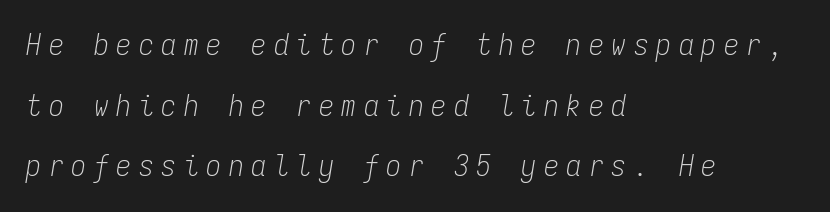
Q: Is the text bold? A: No.
Q: Is the text italic (slanted)? A: Yes, it leans right by about 9 degrees.
Q: Is the text underlined? A: No.
Q: How is the paragraph aligned? A: Left-aligned.
Q: Is the spacing between letters normal or unusually wide? A: Unusually wide.
Q: Is the spacing between lines tight, normal or loose? A: Loose.
Q: Width (condensed, normal, or wide)? A: Condensed.
Q: Stroke contrast? A: Low.
Q: x-height? A: Medium.
Q: Monospaced? A: Yes.
